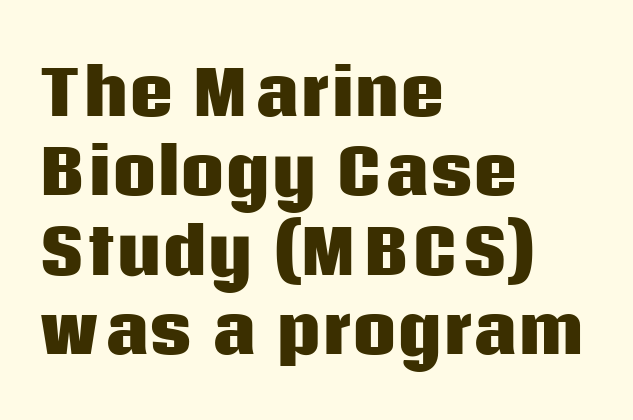
{"serif": "no", "italic": "no", "bold": "yes", "weight": "heavy", "width": "normal", "stroke_contrast": "low", "x_height": "large", "monospaced": "no", "underline": "no", "align": "left", "line_spacing": "normal", "line_spacing_ratio": 1.28, "letter_spacing": "normal", "letter_spacing_em": 0.0, "glyph_px": 62}
